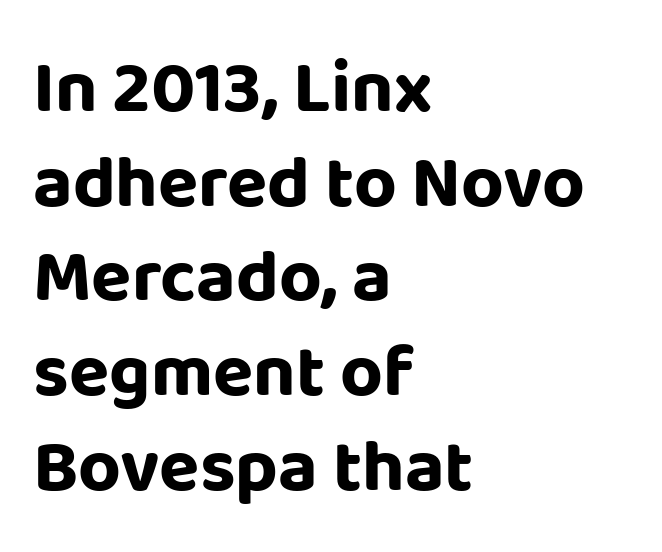
The image shows 74 px bold sans-serif type, upright; set left-aligned, normal line spacing (1.28x), normal letter spacing, not underlined; low stroke contrast and a large x-height.
